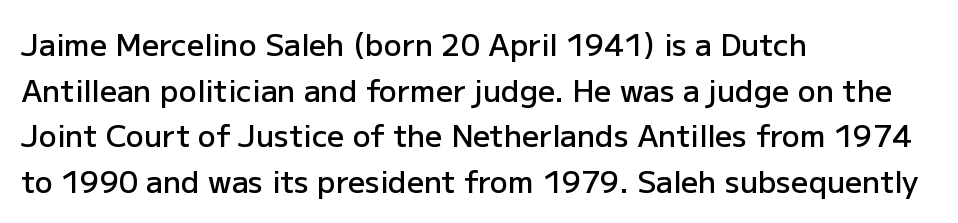
Q: Is the text bold? A: Semi-bold.
Q: Is the text italic (slanted)? A: No, it is upright.
Q: Is the typeface a serif or a sans-serif typeface? A: Sans-serif.
Q: Is the text underlined? A: No.
Q: How is the paragraph aligned? A: Left-aligned.
Q: Is the spacing between letters normal or unusually wide? A: Normal.
Q: Is the spacing between lines tight, normal or loose? A: Normal.
Q: Width (condensed, normal, or wide)? A: Normal.
Q: Stroke contrast? A: Low.
Q: x-height? A: Medium.
Q: Monospaced? A: No.
